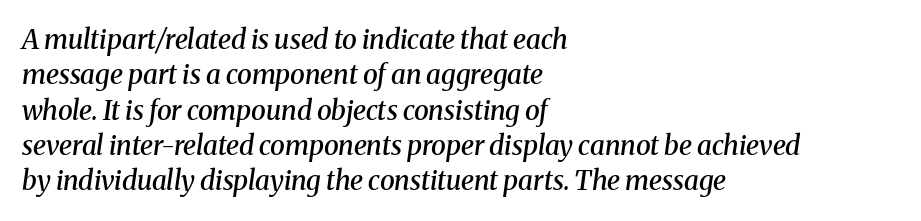
Q: Is the text bold? A: Semi-bold.
Q: Is the text italic (slanted)? A: Yes, it leans right by about 8 degrees.
Q: Is the text underlined? A: No.
Q: How is the paragraph aligned? A: Left-aligned.
Q: Is the spacing between letters normal or unusually wide? A: Normal.
Q: Is the spacing between lines tight, normal or loose? A: Normal.
